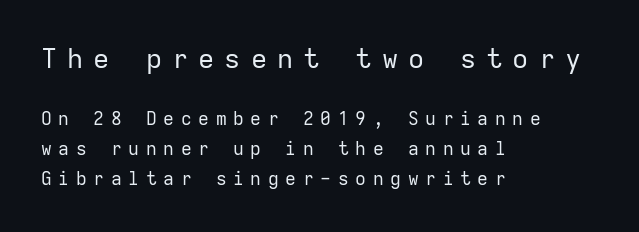
The letters are spread apart with noticeably loose tracking. Which chunk is bigger? The first one — the top block dwarfs the bottom. The passage is arranged the way most books set body copy — flush left. Clear beneath every line of the passage. Characters remain perfectly vertical along every line. Notice how descenders clear the ascenders below comfortably — that's standard leading.
